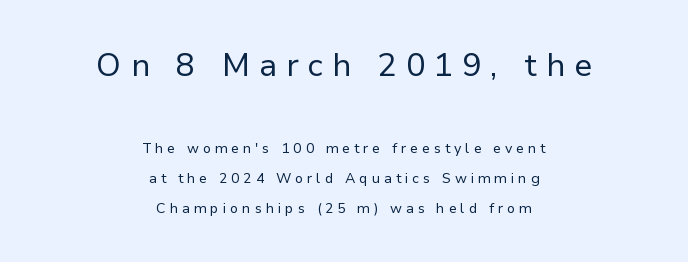
It's the straight-up-and-down kind of type. You could fit nearly another row in the gap between these rows. The passage shown is typeset with a sans-serif family. Here the designer chose a conventional face with non-uniform glyph widths. The tracking jumps out immediately: characters are airy and widely separated. The text block is weighted toward neither margin, spreading evenly from the middle.
